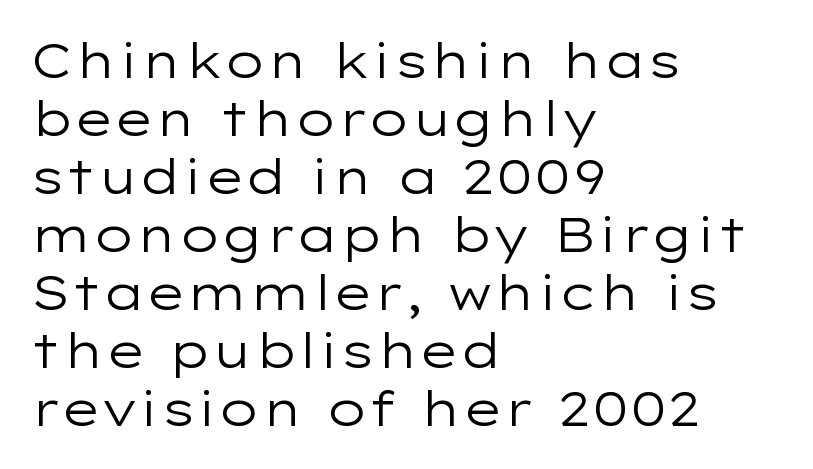
Plain, unruled lines of type. Spacing between characters is what you'd get straight out of the box. Each letter's strokes conclude bluntly, with no projecting serifs. This rendering uses left alignment, leaving the right contour irregular. Proportional: the letters do not fall into vertical columns. Upright lettering throughout.
